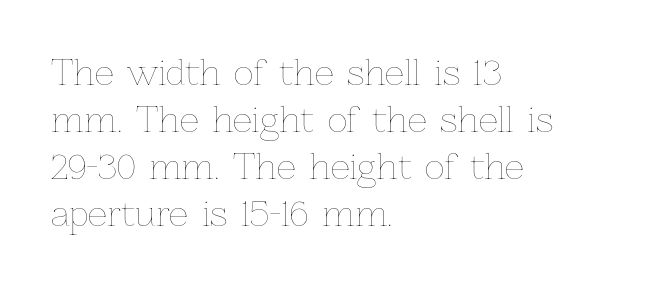
The image shows 34 px thin type, upright; set left-aligned, normal line spacing (1.38x), normal letter spacing, not underlined; low stroke contrast and a medium x-height.
